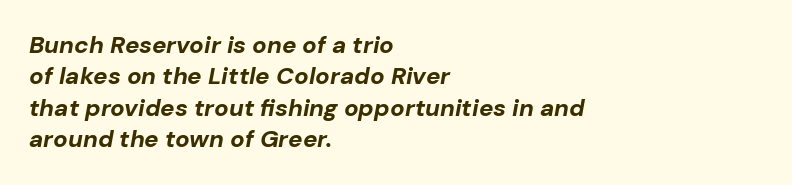
Q: Is the text bold? A: Yes.
Q: Is the text italic (slanted)? A: Yes, it leans right by about 10 degrees.
Q: Is the text underlined? A: No.
Q: How is the paragraph aligned? A: Left-aligned.
Q: Is the spacing between letters normal or unusually wide? A: Normal.
Q: Is the spacing between lines tight, normal or loose? A: Normal.
